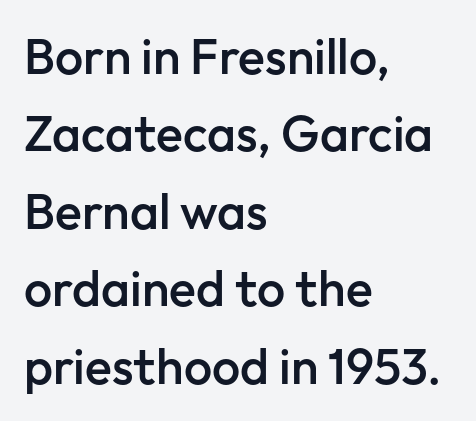
Just letters on the line, the space beneath them empty. You could not count columns in this text — the font is proportionally spaced. Each line starts at the same left margin while the right side varies. Examine the stroke ends and you'll find no serifs. Nobody touched the tracking dial on this one. Style check: upright.
